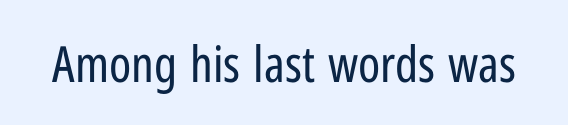
Tracking value appears to be zero — textbook default spacing. Typographically, this falls in the sans-serif category. The rendering uses natural spacing where letterforms have individual widths. The typography opts for an upright posture over an oblique one. The area under the type is left untouched. Each stroke keeps to a modest, everyday thickness or less.
